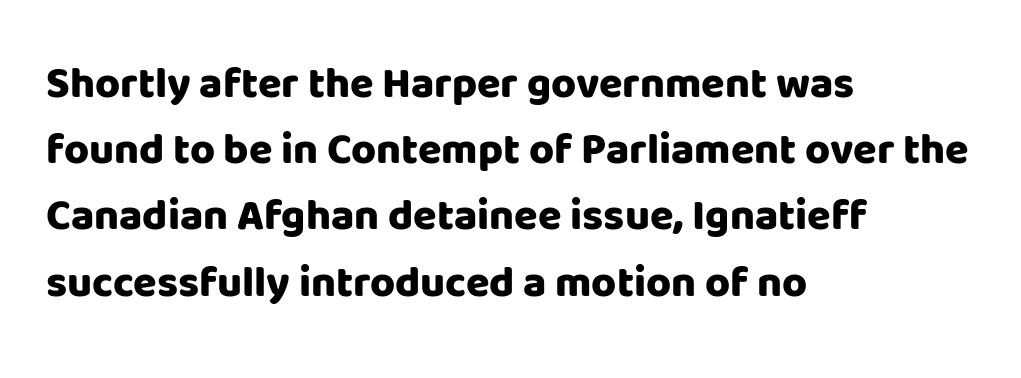
{"serif": "no", "italic": "no", "bold": "yes", "weight": "heavy", "width": "normal", "stroke_contrast": "low", "x_height": "large", "monospaced": "no", "underline": "no", "align": "left", "line_spacing": "normal", "line_spacing_ratio": 1.54, "letter_spacing": "normal", "letter_spacing_em": 0.0, "glyph_px": 43}
